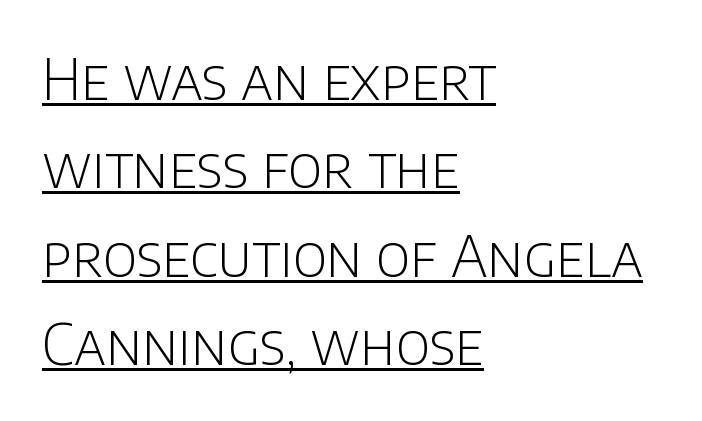
Q: Is the text bold? A: No.
Q: Is the text italic (slanted)? A: No, it is upright.
Q: Is the typeface a serif or a sans-serif typeface? A: Sans-serif.
Q: Is the text underlined? A: Yes.
Q: How is the paragraph aligned? A: Left-aligned.
Q: Is the spacing between letters normal or unusually wide? A: Normal.
Q: Is the spacing between lines tight, normal or loose? A: Normal.
Q: Width (condensed, normal, or wide)? A: Normal.
Q: Stroke contrast? A: Low.
Q: x-height? A: Large.
Q: Monospaced? A: No.
